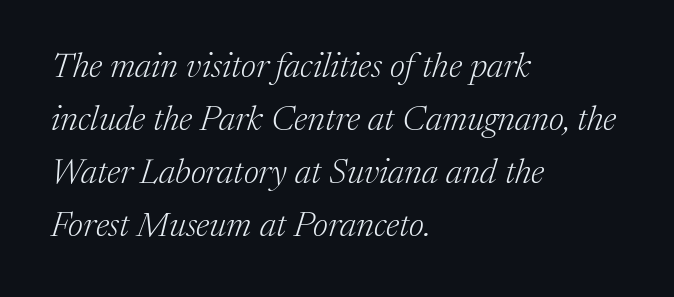
Q: Is the text bold? A: No.
Q: Is the text italic (slanted)? A: Yes, it leans right by about 17 degrees.
Q: Is the typeface a serif or a sans-serif typeface? A: Serif.
Q: Is the text underlined? A: No.
Q: How is the paragraph aligned? A: Left-aligned.
Q: Is the spacing between letters normal or unusually wide? A: Normal.
Q: Is the spacing between lines tight, normal or loose? A: Normal.
Q: Width (condensed, normal, or wide)? A: Normal.
Q: Stroke contrast? A: Medium.
Q: x-height? A: Medium.
Q: Monospaced? A: No.
